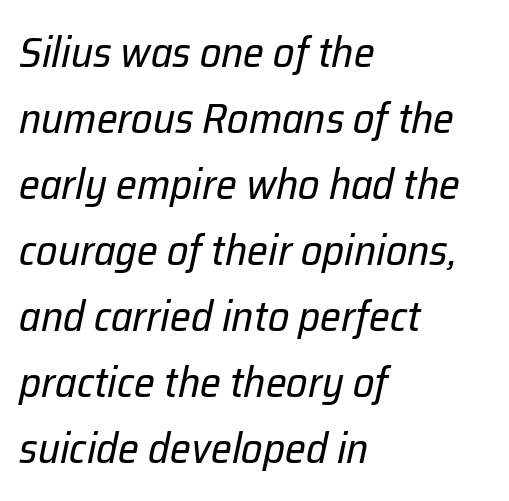
{"italic": "yes", "lean": "right", "slant_degrees": 12, "bold": "no", "weight": "regular", "width": "normal", "stroke_contrast": "low", "x_height": "medium", "monospaced": "no", "underline": "no", "align": "left", "line_spacing": "normal", "line_spacing_ratio": 1.57, "letter_spacing": "normal", "letter_spacing_em": 0.0, "glyph_px": 42}
